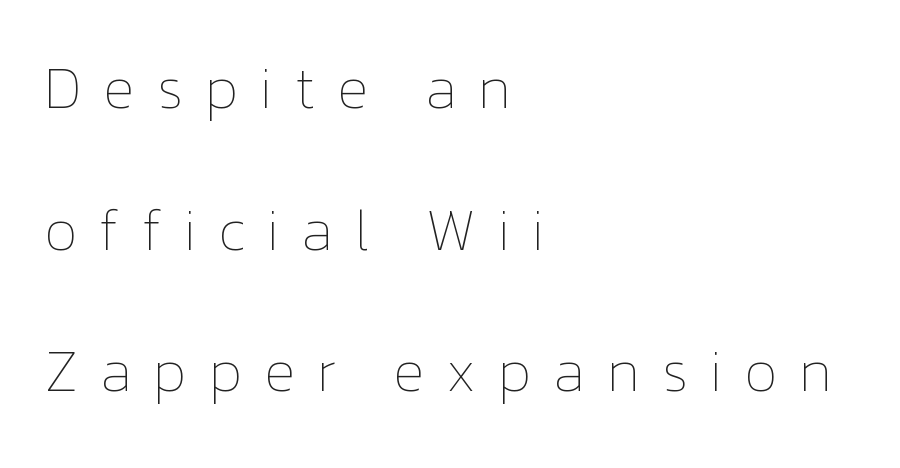
The image shows 58 px thin type, upright; set left-aligned, loose line spacing (2.44x), unusually wide letter spacing (+0.37 em), not underlined; low stroke contrast and a medium x-height.
